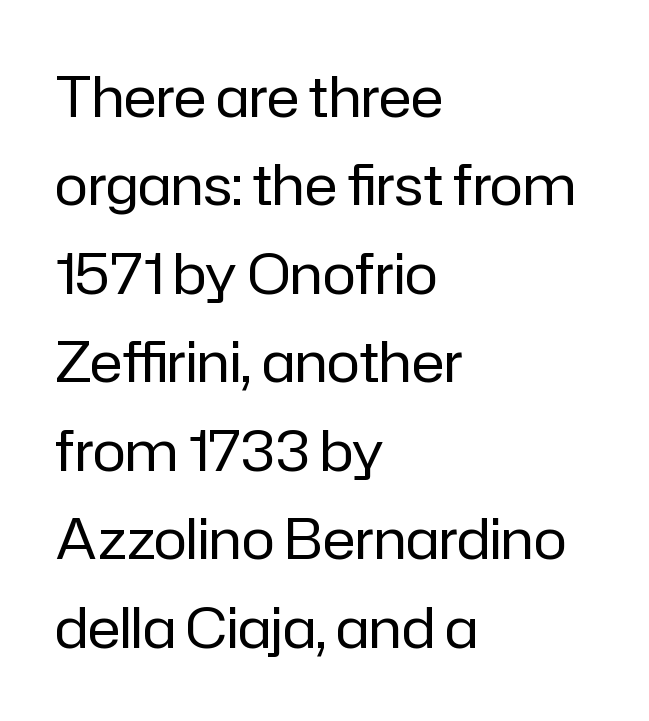
Each letter keeps its own natural width here, so spacing adapts to shape. Leading: standard. The text block is weighted toward the left margin, trailing off unevenly rightward. Posture: vertical.
